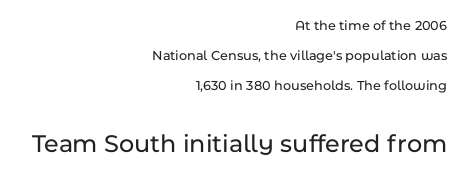
The image shows 26 px text type, upright; set right-aligned, loose line spacing (2.13x), normal letter spacing, not underlined; the second (bottom) block is 1.86x larger.
